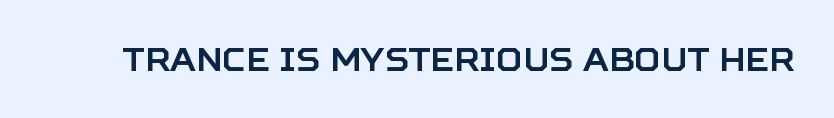
The image shows 32 px sans-serif type, upright; set normal letter spacing, not underlined; low stroke contrast and a large x-height.
